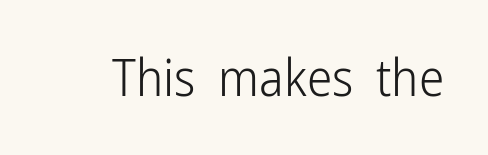
A typesetter would call this zero additional tracking. Serifs: no, the terminals of the letterforms are clean. Ordinary non-slanted type is in use. Is this a fixed-width face? No — the glyphs have proportional, varying widths. The weight tops out at a normal text grade.
